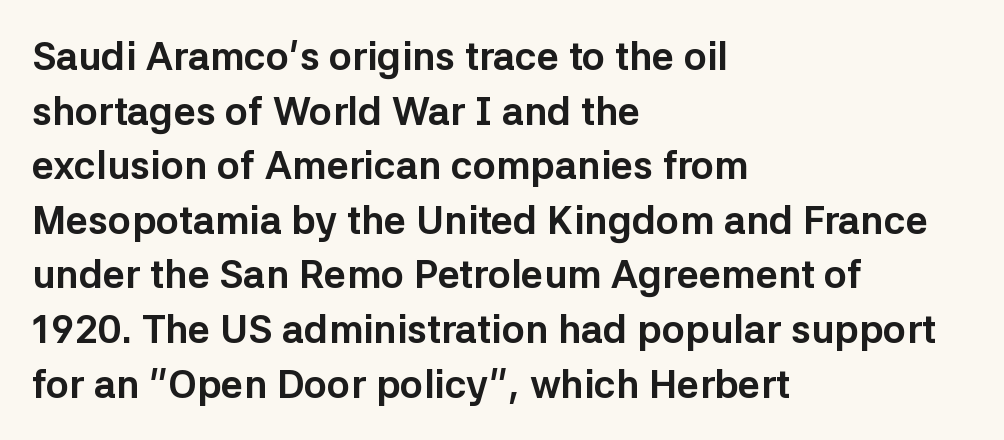
{"serif": "no", "italic": "no", "bold": "yes", "weight": "bold", "width": "normal", "stroke_contrast": "low", "x_height": "medium", "monospaced": "no", "underline": "no", "align": "left", "line_spacing": "normal", "line_spacing_ratio": 1.4, "letter_spacing": "normal", "letter_spacing_em": 0.0, "glyph_px": 39}
